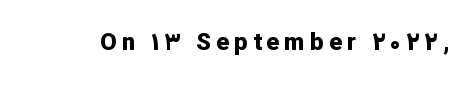
The image shows 24 px bold type, upright; set unusually wide letter spacing (+0.21 em), not underlined.
